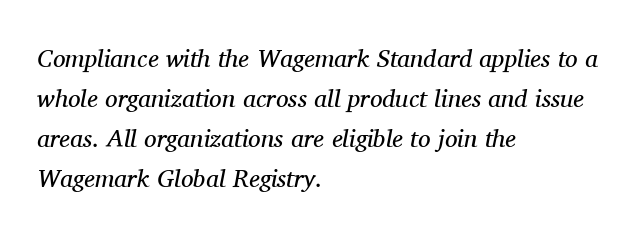
The image shows 25 px text type, italic (leaning right); set left-aligned, normal line spacing (1.6x), normal letter spacing, not underlined.
